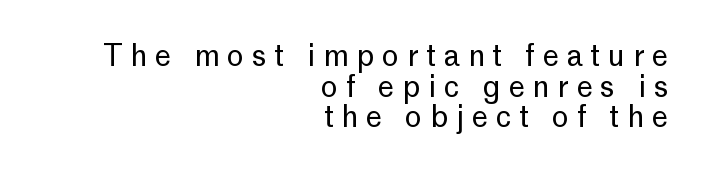
Q: Is the text bold? A: No.
Q: Is the text italic (slanted)? A: No, it is upright.
Q: Is the typeface a serif or a sans-serif typeface? A: Sans-serif.
Q: Is the text underlined? A: No.
Q: How is the paragraph aligned? A: Right-aligned.
Q: Is the spacing between letters normal or unusually wide? A: Unusually wide.
Q: Is the spacing between lines tight, normal or loose? A: Tight.
Q: Width (condensed, normal, or wide)? A: Normal.
Q: Stroke contrast? A: Low.
Q: x-height? A: Medium.
Q: Monospaced? A: No.
